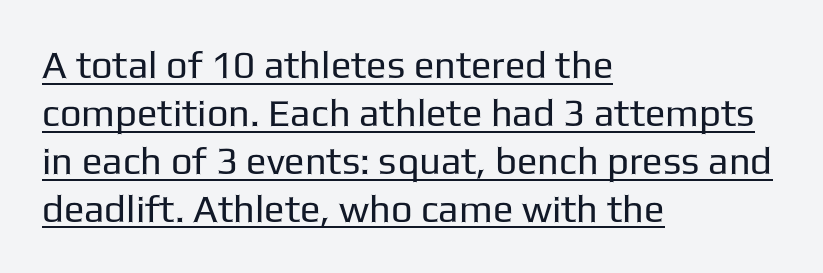
{"serif": "no", "italic": "no", "bold": "no", "weight": "regular", "width": "normal", "stroke_contrast": "low", "x_height": "medium", "monospaced": "no", "underline": "yes", "align": "left", "line_spacing": "normal", "line_spacing_ratio": 1.26, "letter_spacing": "normal", "letter_spacing_em": 0.0, "glyph_px": 38}
